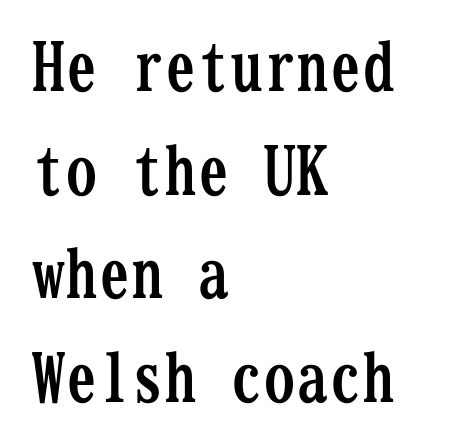
{"serif": "yes", "italic": "no", "bold": "yes", "weight": "semibold", "width": "condensed", "stroke_contrast": "low", "x_height": "medium", "monospaced": "yes", "underline": "no", "align": "left", "line_spacing": "normal", "line_spacing_ratio": 1.57, "letter_spacing": "normal", "letter_spacing_em": 0.0, "glyph_px": 66}
